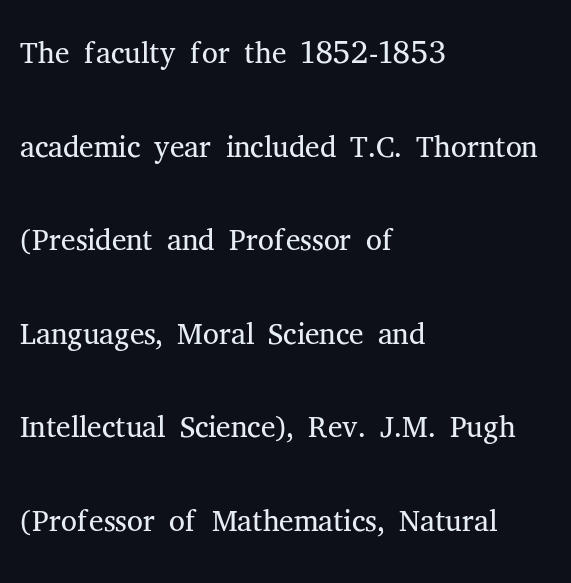
The image shows 45 px light serif type, upright; set left-aligned, loose line spacing (2.08x), normal letter spacing, not underlined; medium stroke contrast and a medium x-height.
